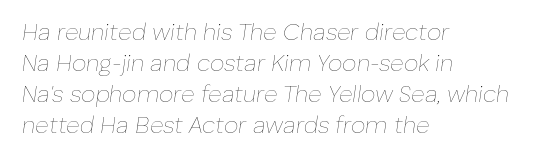
The image shows 23 px text type, italic (leaning right); set left-aligned, normal line spacing (1.35x), normal letter spacing, not underlined.
